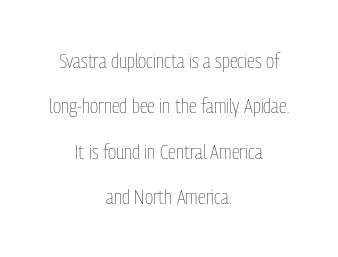
The image shows 21 px text type, upright; set centered, loose line spacing (2.16x), normal letter spacing, not underlined.
